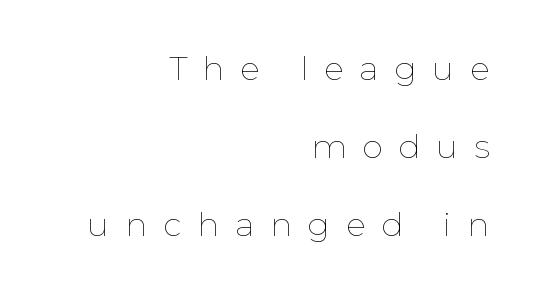
The image shows 33 px thin type, upright; set right-aligned, loose line spacing (2.37x), unusually wide letter spacing (+0.48 em), not underlined; low stroke contrast and a medium x-height.
